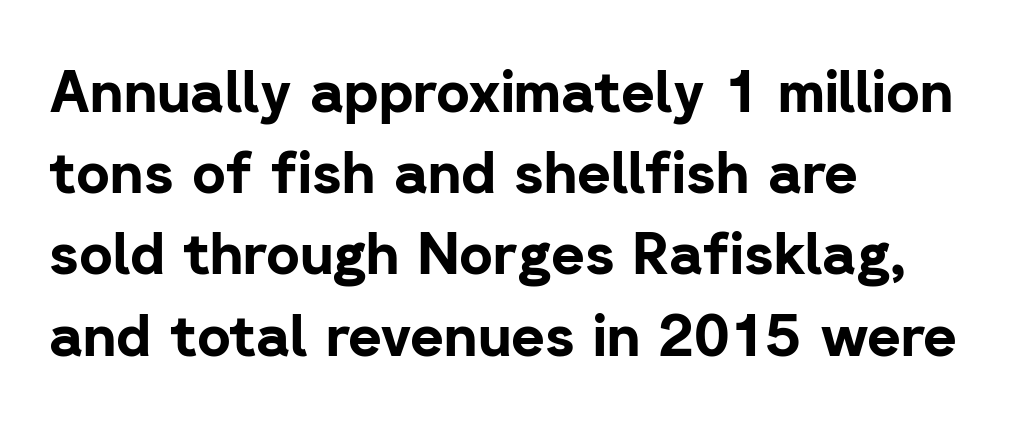
A classic flush-left, rag-right setting is used for this passage. This rendering employs a face without finishing strokes, i.e., a sans-serif. Just letters on the line, the space beneath them empty. Here the designer chose a conventional face with non-uniform glyph widths. Designer's note — italics off, roman on.
